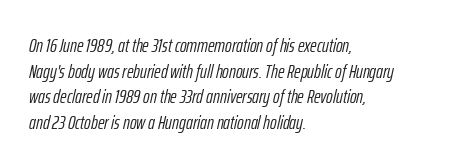
The image shows 20 px text type, italic (leaning right); set left-aligned, normal line spacing (1.28x), normal letter spacing, not underlined.
